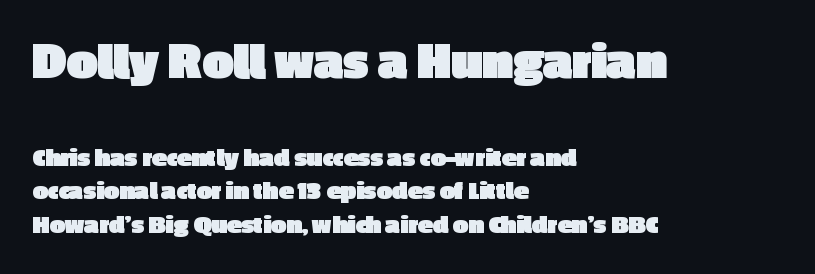
The image shows 54 px heavy sans-serif type, upright; set left-aligned, normal line spacing (1.25x), normal letter spacing, not underlined; the first (top) block is 2.0x larger; a medium x-height.
